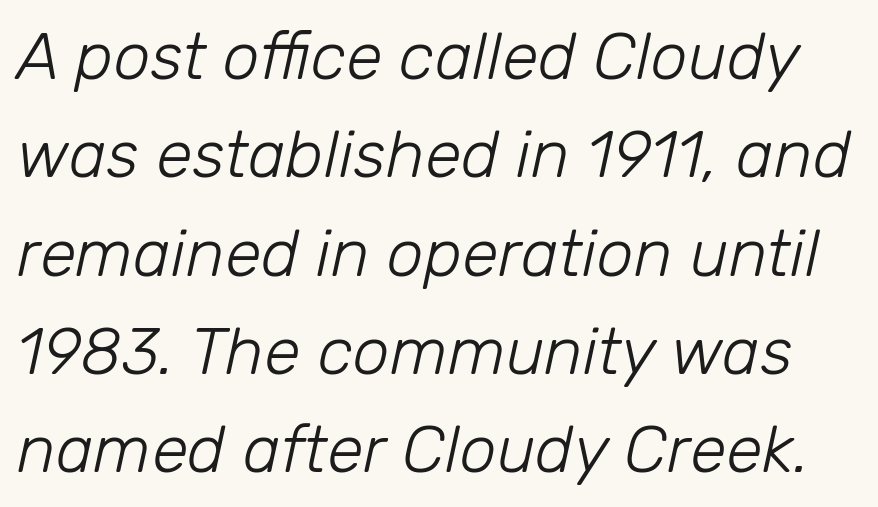
The image shows 66 px light type, italic (leaning right); set normal line spacing (1.49x), normal letter spacing, not underlined; low stroke contrast and a medium x-height.
